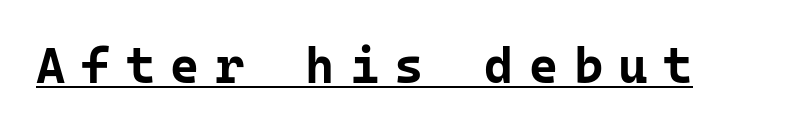
{"serif": "no", "italic": "no", "bold": "yes", "weight": "bold", "width": "normal", "stroke_contrast": "low", "x_height": "medium", "monospaced": "yes", "underline": "yes", "letter_spacing": "wide", "letter_spacing_em": 0.31, "glyph_px": 50}
